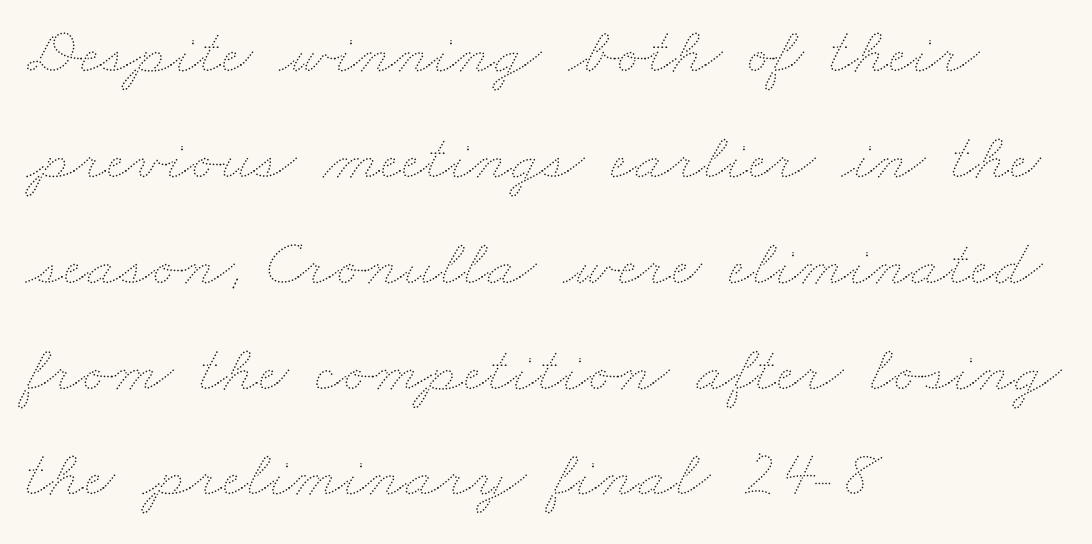
Q: Is the text bold? A: No.
Q: Is the text underlined? A: No.
Q: How is the paragraph aligned? A: Left-aligned.
Q: Is the spacing between letters normal or unusually wide? A: Normal.
Q: Is the spacing between lines tight, normal or loose? A: Normal.
Q: Width (condensed, normal, or wide)? A: Wide.
Q: Stroke contrast? A: Medium.
Q: x-height? A: Small.
Q: Monospaced? A: No.
